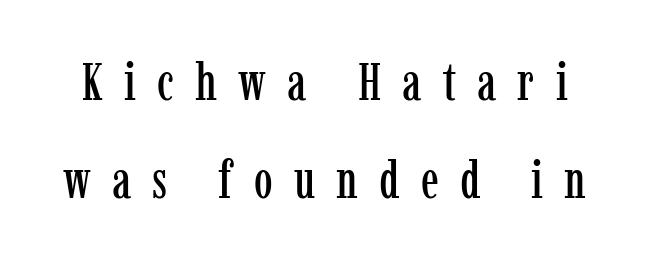
Q: Is the text italic (slanted)? A: No, it is upright.
Q: Is the typeface a serif or a sans-serif typeface? A: Serif.
Q: Is the text underlined? A: No.
Q: Is the spacing between letters normal or unusually wide? A: Unusually wide.
Q: Width (condensed, normal, or wide)? A: Condensed.
Q: Stroke contrast? A: Low.
Q: x-height? A: Medium.
Q: Monospaced? A: No.
